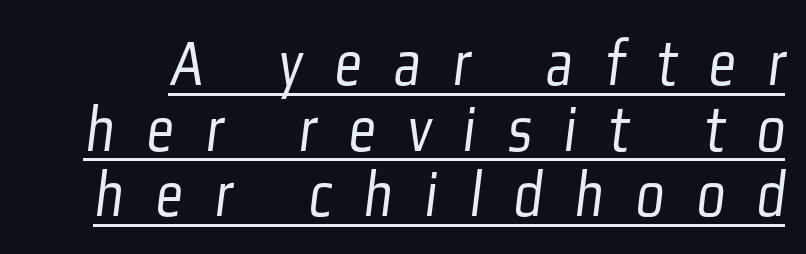
The image shows 67 px light, condensed sans-serif type; set tight line spacing (0.98x), unusually wide letter spacing (+0.48 em), underlined; low stroke contrast and a medium x-height.
